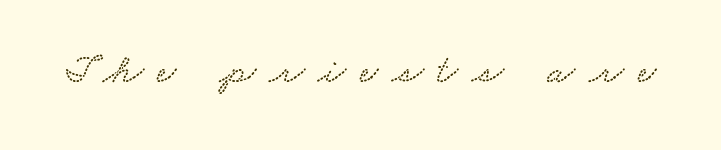
Underline: absent. Here the glyphs are tracked loosely, breaking word shapes into spaced letters. The rendering uses natural spacing where letterforms have individual widths.
